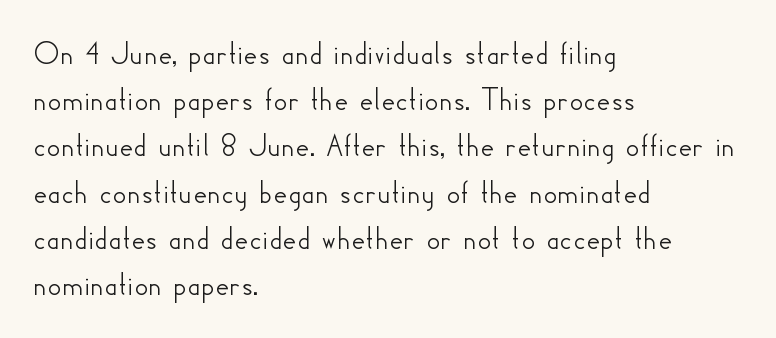
The image shows 34 px sans-serif type, upright; set left-aligned, normal line spacing (1.36x), normal letter spacing, not underlined; low stroke contrast and a small x-height.
